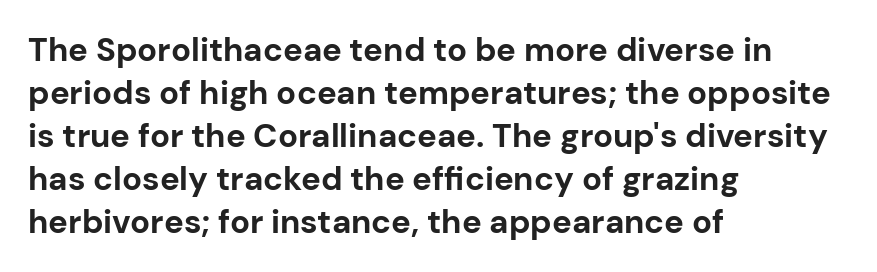
{"serif": "no", "italic": "no", "bold": "yes", "weight": "bold", "width": "normal", "stroke_contrast": "low", "x_height": "medium", "monospaced": "no", "underline": "no", "align": "left", "line_spacing": "normal", "line_spacing_ratio": 1.3, "letter_spacing": "normal", "letter_spacing_em": 0.0, "glyph_px": 33}
